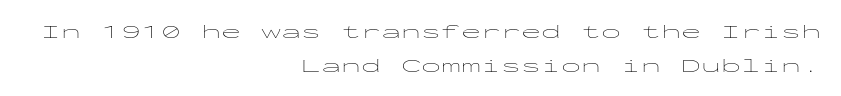
The setting favours the right margin, as signatures and pull-quotes sometimes do. Each row of text sits above clean, open space. Rows of type keep a routine distance in the vertical direction. Bold? No — there's no thickening of the strokes.
